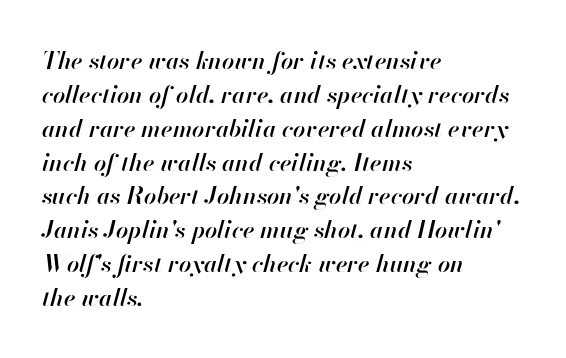
The image shows 24 px text type, italic (leaning right); set left-aligned, normal line spacing (1.41x), normal letter spacing, not underlined.
